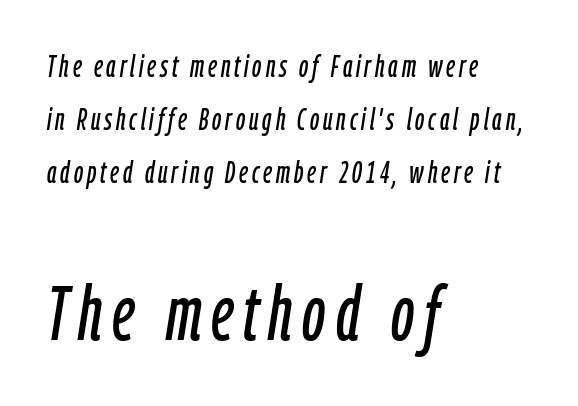
Q: Is the text italic (slanted)? A: Yes, it leans right by about 9 degrees.
Q: Is the text underlined? A: No.
Q: How is the paragraph aligned? A: Left-aligned.
Q: Which block of text is set in a larger size, the first (top) or the second (bottom)? A: The second (bottom) one.
Q: Width (condensed, normal, or wide)? A: Condensed.
Q: Stroke contrast? A: Low.
Q: x-height? A: Medium.
Q: Monospaced? A: No.
